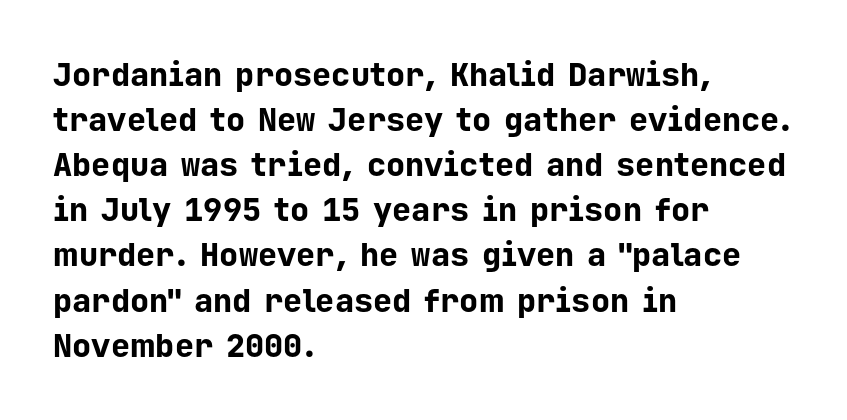
Descenders are the only things crossing below the line. You could count columns in this text — the font is strictly monospaced. Horizontal alignment here is leftward, the default for most running prose. Typographically, this falls in the sans-serif category.
